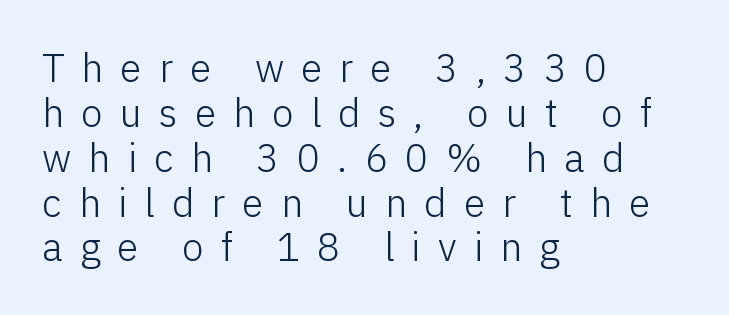
Plain, unruled lines of type. Are there feet on the stems? There aren't — it's a sans. Is the type heavy? It reads as light-to-regular instead. These lines stack with their left ends in a neat column. Someone cranked the tracking dial way up on this one. Note the varied advance widths — an 'i' is clearly narrower than an 'm'.
